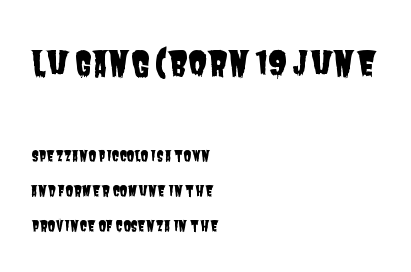
The image shows 34 px condensed sans-serif type; set left-aligned, loose line spacing (2.49x), normal letter spacing, not underlined; the first (top) block is 2.43x larger; low stroke contrast and a large x-height.
